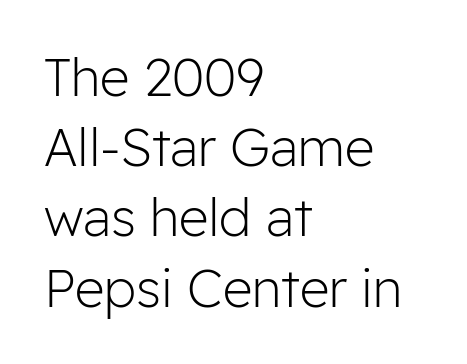
The lettering stays uniformly vertical, giving the passage a roman look. The line-height multiplier appears to be the usual default. No extra ink here — the face is not bold. Just letters on the line, the space beneath them empty. The line texture is even and compact thanks to regular tracking. Proportional: the letters do not fall into vertical columns.
